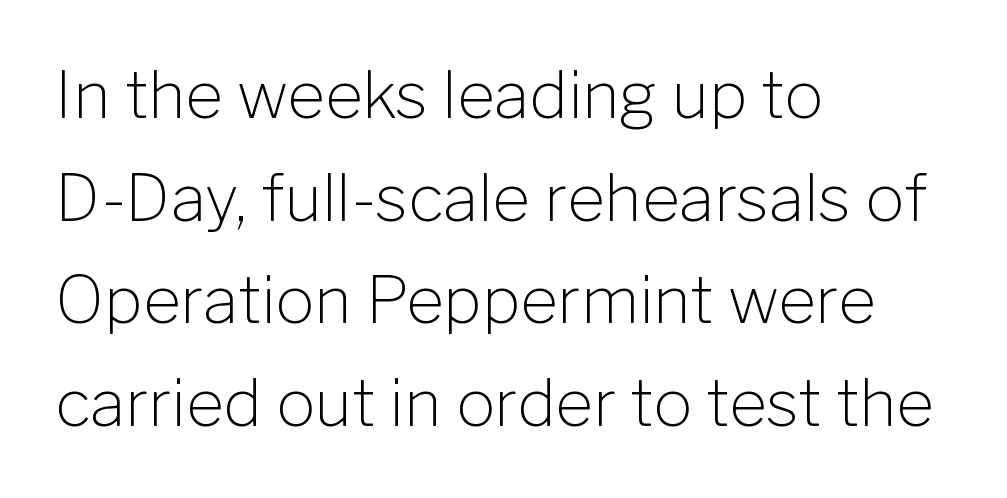
Q: Is the text bold? A: No.
Q: Is the text italic (slanted)? A: No, it is upright.
Q: Is the typeface a serif or a sans-serif typeface? A: Sans-serif.
Q: Is the text underlined? A: No.
Q: How is the paragraph aligned? A: Left-aligned.
Q: Is the spacing between letters normal or unusually wide? A: Normal.
Q: Is the spacing between lines tight, normal or loose? A: Normal.
Q: Width (condensed, normal, or wide)? A: Normal.
Q: Stroke contrast? A: Low.
Q: x-height? A: Medium.
Q: Monospaced? A: No.
